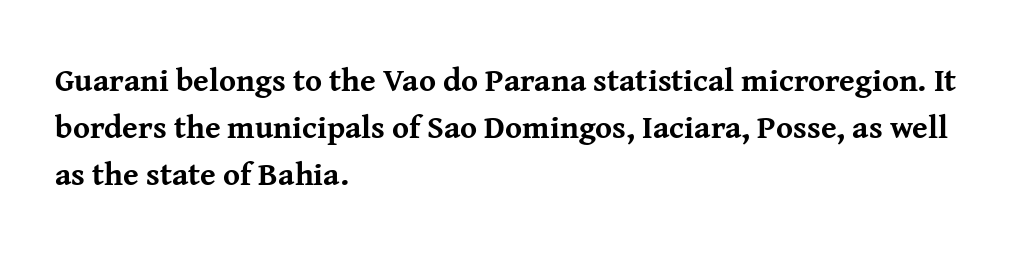
Spacing verdict: proportional, widths tailored to each character. What kind of face is this? One with serifs. This rendering leaves character spacing at its baseline value. Lines of text with bare space underneath. Do the letters lean? They stand straight.
